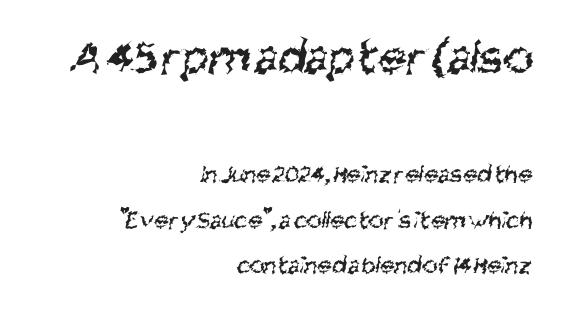
Examine the stroke ends and you'll find no serifs. On a weight scale, this lands at 450 or below. Reading top to bottom, the characters get smaller at the block break. The zone under the glyphs is completely vacant.
